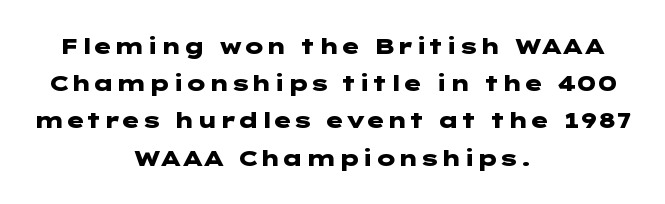
{"italic": "no", "bold": "yes", "underline": "no", "align": "center", "line_spacing": "normal", "line_spacing_ratio": 1.69, "letter_spacing": "normal", "letter_spacing_em": 0.0, "glyph_px": 22}
